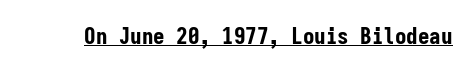
Q: Is the text bold? A: Yes.
Q: Is the text italic (slanted)? A: No, it is upright.
Q: Is the text underlined? A: Yes.
Q: Is the spacing between letters normal or unusually wide? A: Normal.
